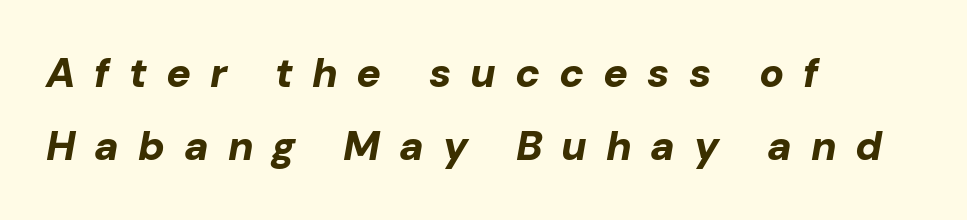
{"italic": "yes", "lean": "right", "slant_degrees": 10, "bold": "yes", "weight": "bold", "width": "normal", "stroke_contrast": "low", "x_height": "medium", "monospaced": "no", "underline": "no", "align": "left", "line_spacing_ratio": 1.79, "letter_spacing": "wide", "letter_spacing_em": 0.46, "glyph_px": 41}
